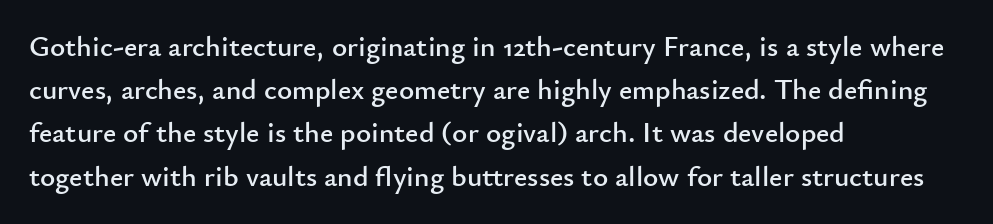
Q: Is the text italic (slanted)? A: No, it is upright.
Q: Is the typeface a serif or a sans-serif typeface? A: Sans-serif.
Q: Is the text underlined? A: No.
Q: How is the paragraph aligned? A: Left-aligned.
Q: Is the spacing between letters normal or unusually wide? A: Normal.
Q: Is the spacing between lines tight, normal or loose? A: Normal.
Q: Width (condensed, normal, or wide)? A: Normal.
Q: Stroke contrast? A: Low.
Q: x-height? A: Small.
Q: Monospaced? A: No.
